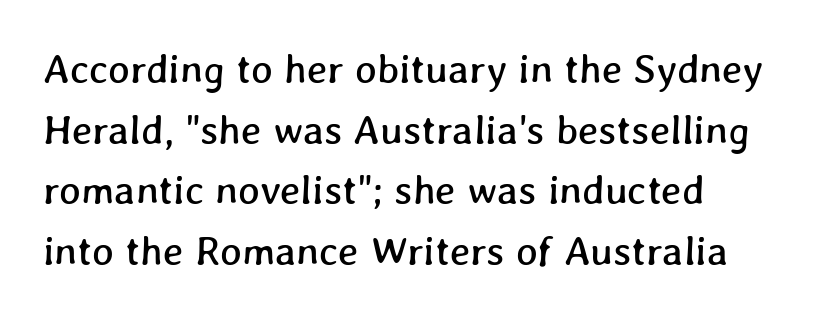
{"width": "normal", "stroke_contrast": "low", "x_height": "medium", "monospaced": "no", "underline": "no", "line_spacing": "normal", "line_spacing_ratio": 1.48, "letter_spacing": "normal", "letter_spacing_em": 0.0, "glyph_px": 41}
